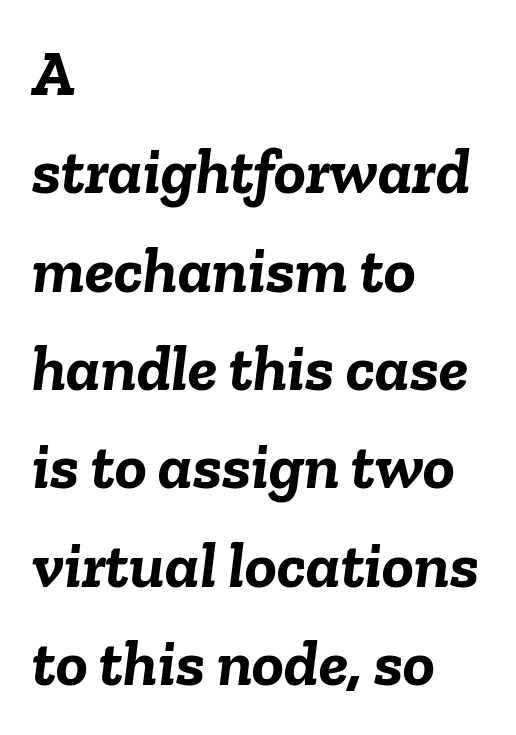
{"italic": "yes", "lean": "right", "slant_degrees": 6, "bold": "yes", "weight": "semibold", "width": "normal", "stroke_contrast": "low", "x_height": "medium", "monospaced": "no", "underline": "no", "align": "left", "line_spacing": "normal", "line_spacing_ratio": 1.49, "letter_spacing": "normal", "letter_spacing_em": 0.0, "glyph_px": 66}
